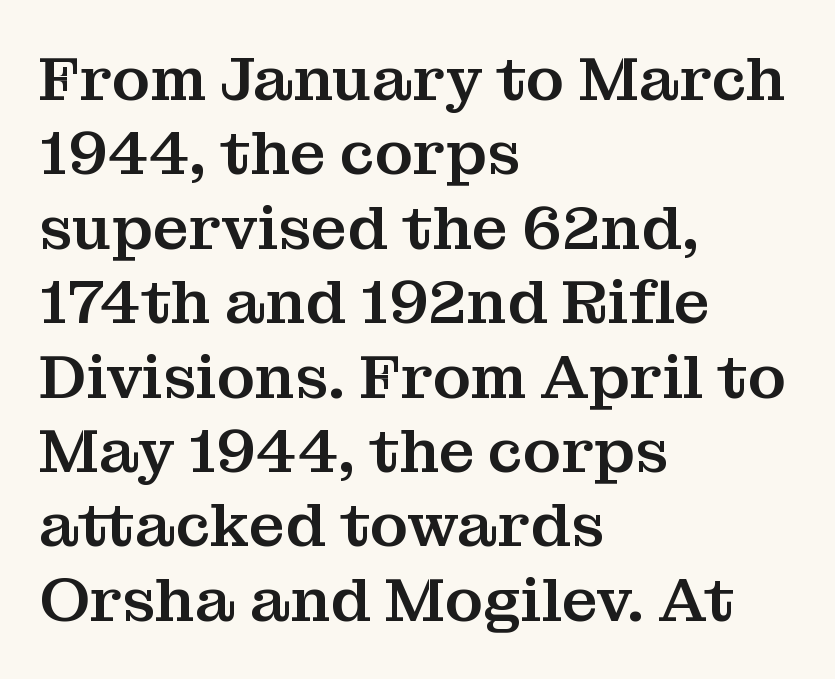
The text block is weighted toward the left margin, trailing off unevenly rightward. Quick note: underline off. These lines were composed using upright roman letters. Stroke terminals: seriffed. This rendering leaves character spacing at its baseline value. Think of a printed novel: that variable character pitch is what you see here.
